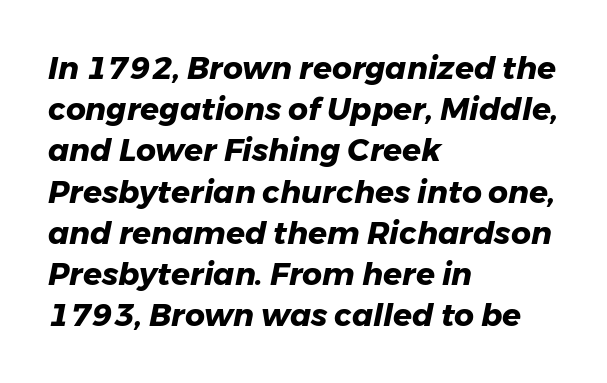
Q: Is the text bold? A: Yes.
Q: Is the text italic (slanted)? A: Yes, it leans right by about 11 degrees.
Q: Is the text underlined? A: No.
Q: How is the paragraph aligned? A: Left-aligned.
Q: Is the spacing between letters normal or unusually wide? A: Normal.
Q: Is the spacing between lines tight, normal or loose? A: Normal.
Q: Width (condensed, normal, or wide)? A: Normal.
Q: Stroke contrast? A: Low.
Q: x-height? A: Medium.
Q: Monospaced? A: No.
